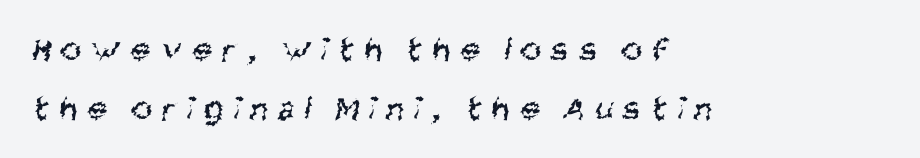
Q: Is the text bold? A: No.
Q: Is the typeface a serif or a sans-serif typeface? A: Sans-serif.
Q: Is the text underlined? A: No.
Q: How is the paragraph aligned? A: Left-aligned.
Q: Is the spacing between letters normal or unusually wide? A: Unusually wide.
Q: Is the spacing between lines tight, normal or loose? A: Normal.
Q: Width (condensed, normal, or wide)? A: Condensed.
Q: Stroke contrast? A: Medium.
Q: x-height? A: Large.
Q: Monospaced? A: No.
